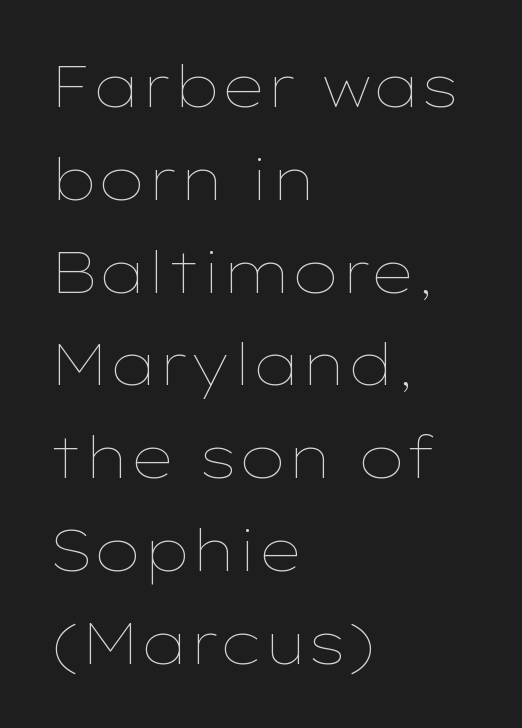
The image shows 58 px thin, wide type, upright; set left-aligned, normal line spacing (1.6x), normal letter spacing, not underlined; low stroke contrast and a medium x-height.
